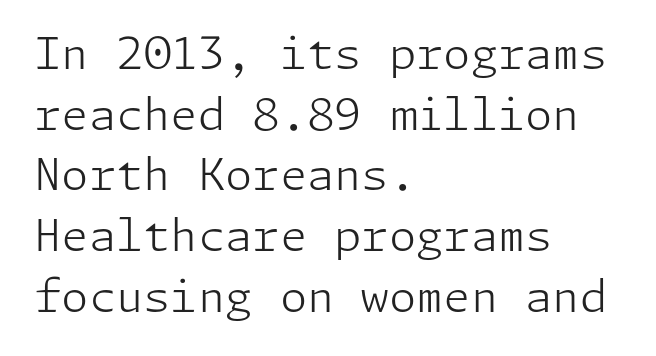
Q: Is the text bold? A: No.
Q: Is the text italic (slanted)? A: No, it is upright.
Q: Is the typeface a serif or a sans-serif typeface? A: Sans-serif.
Q: Is the text underlined? A: No.
Q: How is the paragraph aligned? A: Left-aligned.
Q: Is the spacing between letters normal or unusually wide? A: Normal.
Q: Is the spacing between lines tight, normal or loose? A: Normal.
Q: Width (condensed, normal, or wide)? A: Normal.
Q: Stroke contrast? A: Low.
Q: x-height? A: Medium.
